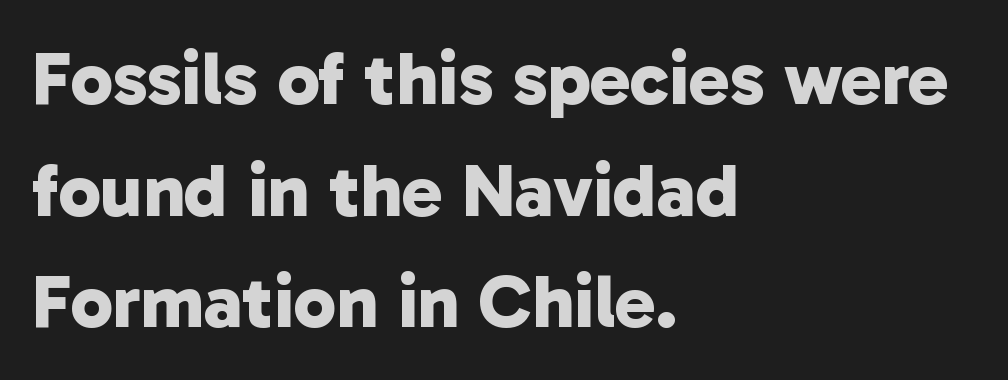
Q: Is the text bold? A: Yes.
Q: Is the typeface a serif or a sans-serif typeface? A: Sans-serif.
Q: Is the text underlined? A: No.
Q: How is the paragraph aligned? A: Left-aligned.
Q: Is the spacing between letters normal or unusually wide? A: Normal.
Q: Is the spacing between lines tight, normal or loose? A: Normal.
Q: Width (condensed, normal, or wide)? A: Normal.
Q: Stroke contrast? A: Low.
Q: x-height? A: Medium.
Q: Monospaced? A: No.
